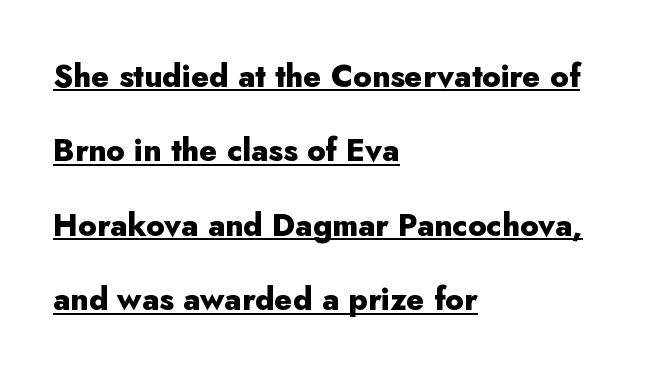
Q: Is the text bold? A: Yes.
Q: Is the text italic (slanted)? A: No, it is upright.
Q: Is the typeface a serif or a sans-serif typeface? A: Sans-serif.
Q: Is the text underlined? A: Yes.
Q: How is the paragraph aligned? A: Left-aligned.
Q: Is the spacing between letters normal or unusually wide? A: Normal.
Q: Is the spacing between lines tight, normal or loose? A: Loose.
Q: Width (condensed, normal, or wide)? A: Normal.
Q: Stroke contrast? A: Low.
Q: x-height? A: Small.
Q: Monospaced? A: No.
